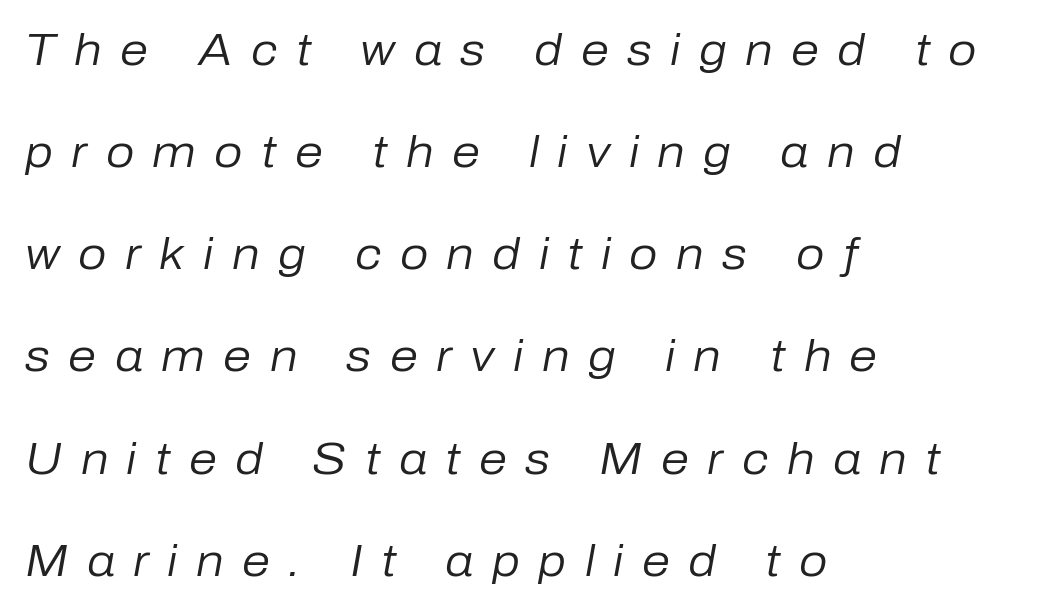
Q: Is the text bold? A: No.
Q: Is the text italic (slanted)? A: Yes, it leans right by about 10 degrees.
Q: Is the text underlined? A: No.
Q: How is the paragraph aligned? A: Left-aligned.
Q: Is the spacing between letters normal or unusually wide? A: Unusually wide.
Q: Is the spacing between lines tight, normal or loose? A: Loose.
Q: Width (condensed, normal, or wide)? A: Normal.
Q: Stroke contrast? A: Low.
Q: x-height? A: Medium.
Q: Monospaced? A: No.
